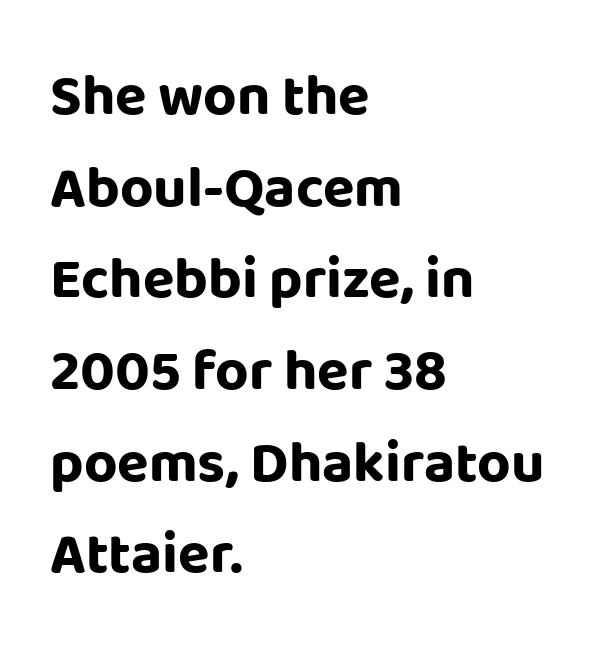
Q: Is the text bold? A: Yes.
Q: Is the text italic (slanted)? A: No, it is upright.
Q: Is the typeface a serif or a sans-serif typeface? A: Sans-serif.
Q: Is the text underlined? A: No.
Q: How is the paragraph aligned? A: Left-aligned.
Q: Is the spacing between letters normal or unusually wide? A: Normal.
Q: Is the spacing between lines tight, normal or loose? A: Normal.
Q: Width (condensed, normal, or wide)? A: Normal.
Q: Stroke contrast? A: Low.
Q: x-height? A: Large.
Q: Monospaced? A: No.
